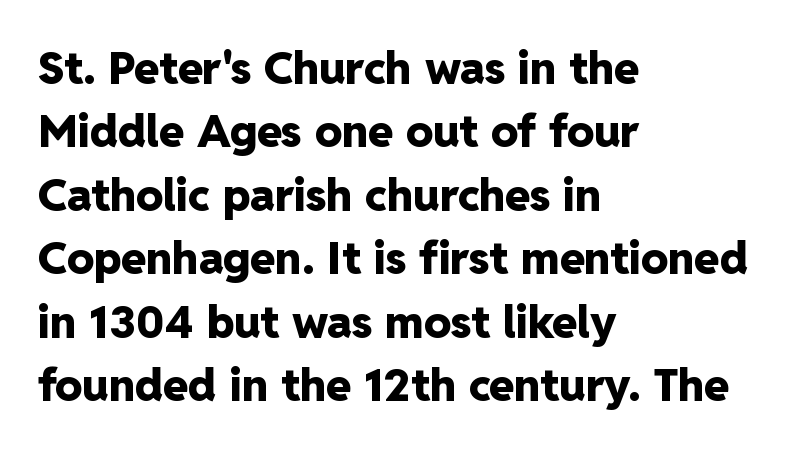
The image shows 45 px heavy sans-serif type, upright; set left-aligned, normal line spacing (1.41x), normal letter spacing, not underlined; low stroke contrast and a medium x-height.
